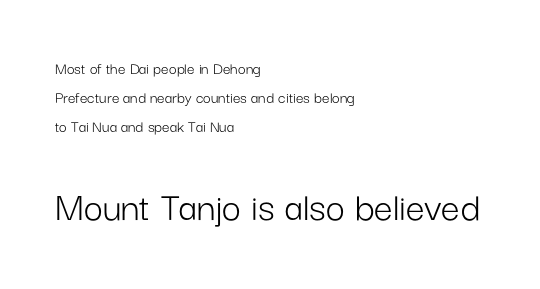
Q: Is the text bold? A: No.
Q: Is the text italic (slanted)? A: No, it is upright.
Q: Is the typeface a serif or a sans-serif typeface? A: Sans-serif.
Q: Is the text underlined? A: No.
Q: How is the paragraph aligned? A: Left-aligned.
Q: Is the spacing between letters normal or unusually wide? A: Normal.
Q: Is the spacing between lines tight, normal or loose? A: Normal.
Q: Which block of text is set in a larger size, the first (top) or the second (bottom)? A: The second (bottom) one.
Q: Width (condensed, normal, or wide)? A: Normal.
Q: Stroke contrast? A: Low.
Q: x-height? A: Medium.
Q: Monospaced? A: No.
